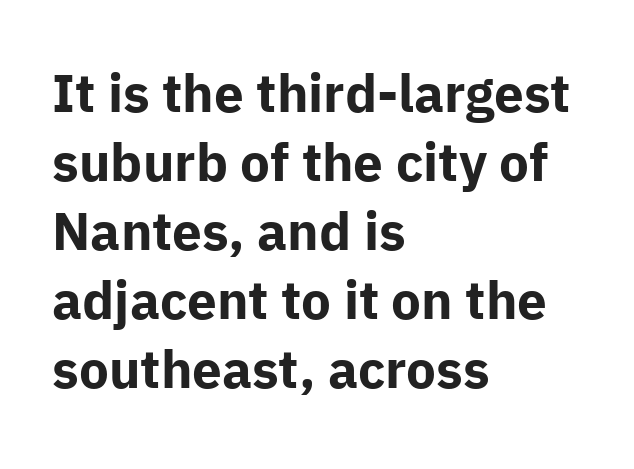
The image shows 53 px bold sans-serif type, upright; set left-aligned, normal line spacing (1.3x), normal letter spacing, not underlined; low stroke contrast and a medium x-height.
